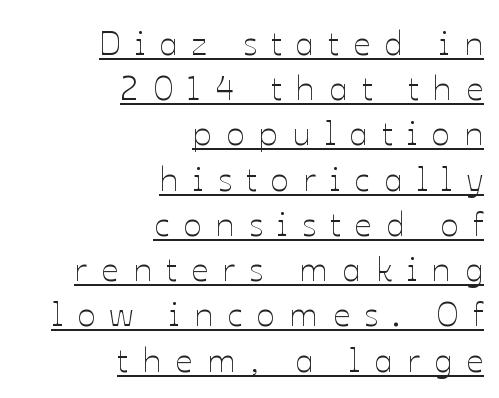
The image shows 34 px thin type, upright; set right-aligned, normal line spacing (1.33x), unusually wide letter spacing (+0.42 em), underlined; low stroke contrast and a medium x-height.
